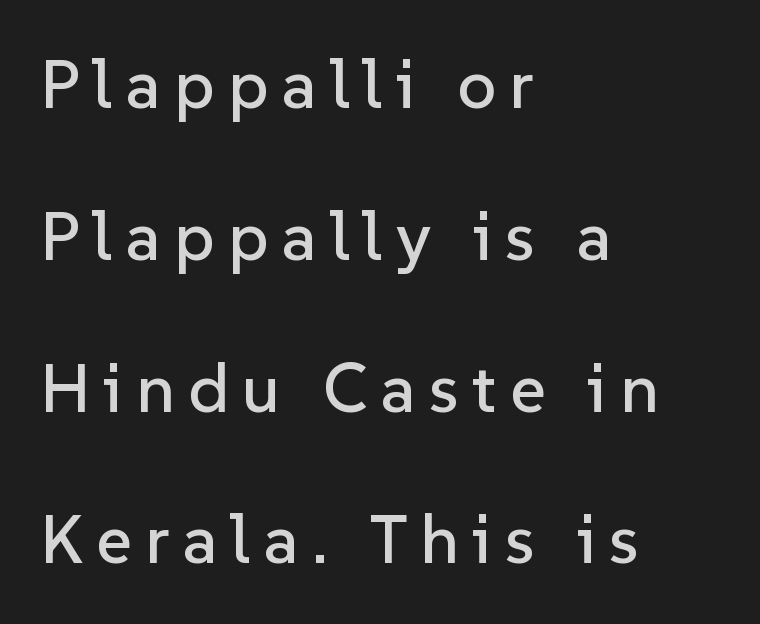
The type family on display is of the sans-serif kind. The typesetter chose a ragged-right arrangement here. In terms of posture, this sample is upright. The strip under each line holds only bare page. The rendering uses natural spacing where letterforms have individual widths. Leading: increased.
